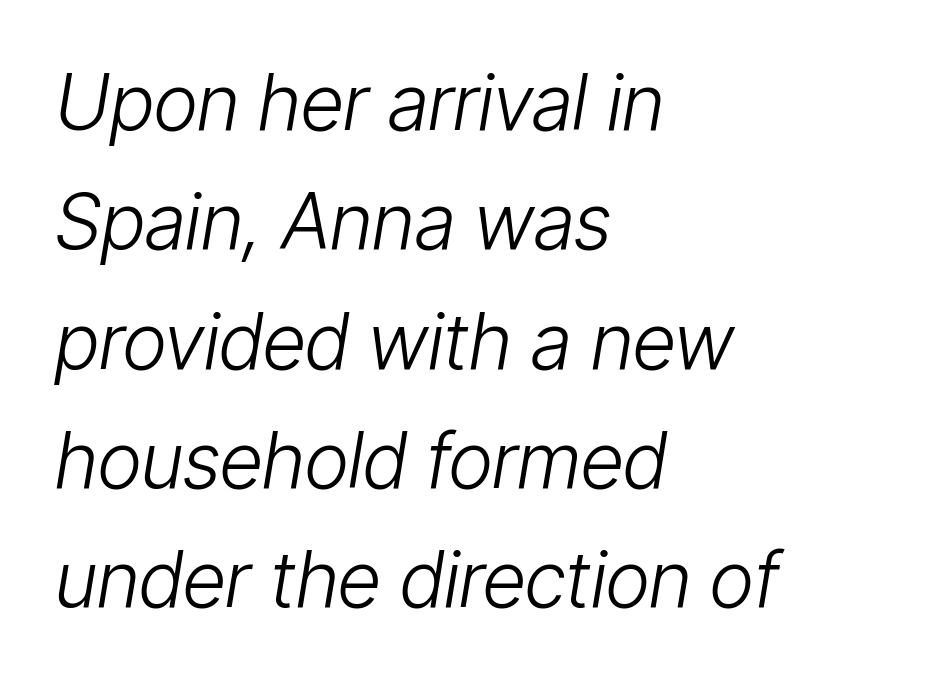
{"italic": "yes", "lean": "right", "slant_degrees": 9, "bold": "no", "weight": "light", "width": "condensed", "stroke_contrast": "low", "x_height": "medium", "monospaced": "no", "underline": "no", "align": "left", "line_spacing": "normal", "line_spacing_ratio": 1.55, "letter_spacing": "normal", "letter_spacing_em": 0.0, "glyph_px": 77}
